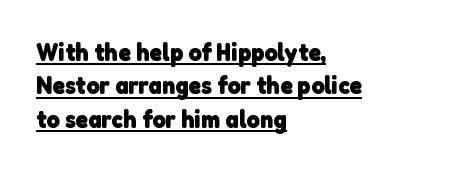
{"bold": "yes", "underline": "yes", "align": "left", "line_spacing": "normal", "line_spacing_ratio": 1.34, "letter_spacing": "normal", "letter_spacing_em": 0.0, "glyph_px": 25}
